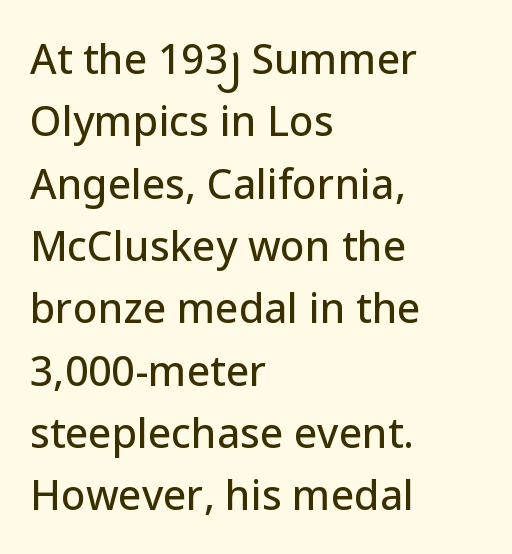
The image shows 41 px sans-serif type, upright; set left-aligned, normal line spacing (1.52x), normal letter spacing, not underlined; low stroke contrast and a medium x-height.
